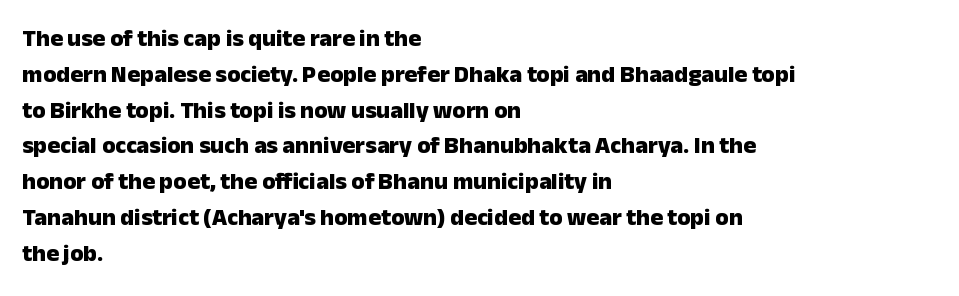
{"italic": "no", "bold": "yes", "underline": "no", "align": "left", "line_spacing": "normal", "line_spacing_ratio": 1.49, "letter_spacing": "normal", "letter_spacing_em": 0.0, "glyph_px": 24}
